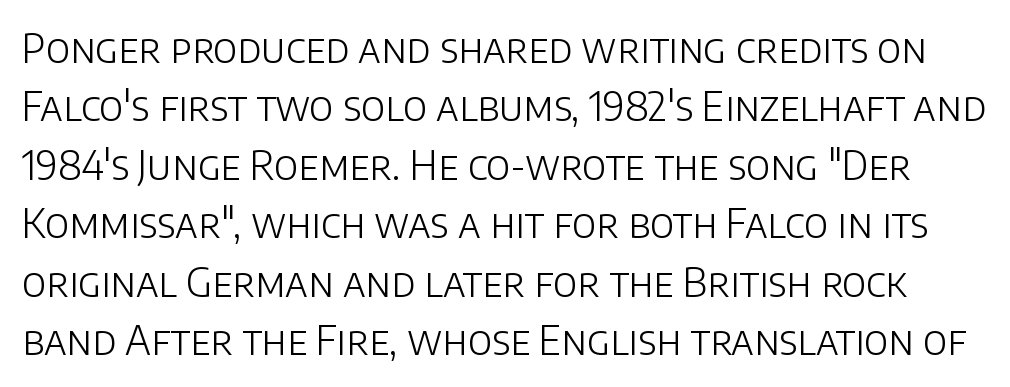
The image shows 39 px light sans-serif type, upright; set normal line spacing (1.5x), normal letter spacing, not underlined; low stroke contrast and a large x-height.
